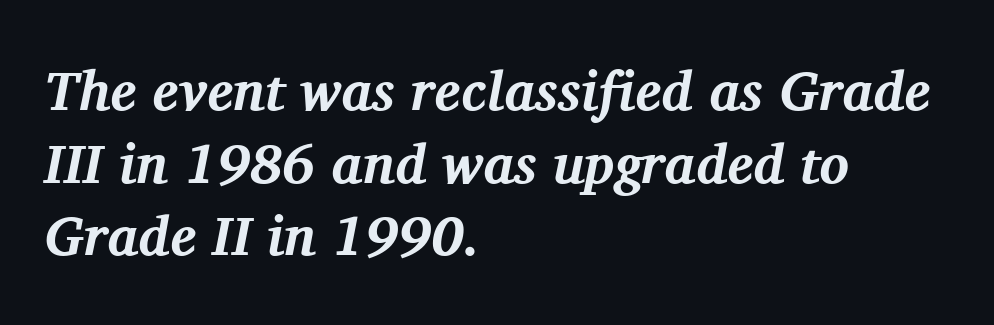
The image shows 55 px bold serif type, italic (leaning right); set left-aligned, normal line spacing (1.32x), normal letter spacing, not underlined; medium stroke contrast and a medium x-height.
